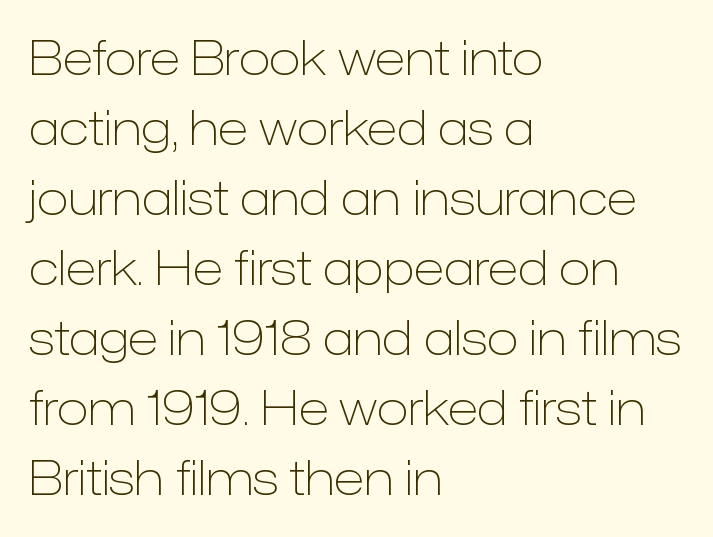
Regarding leading, the lines here are spaced in the standard way. Letterform terminals end flat and unadorned throughout the passage. Every character sits straight up, as roman type does. The rendering uses natural spacing where letterforms have individual widths.
